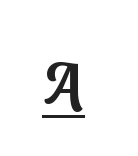
The image shows 59 px sans-serif type; set unusually wide letter spacing (+0.48 em), underlined; medium stroke contrast and a medium x-height.
